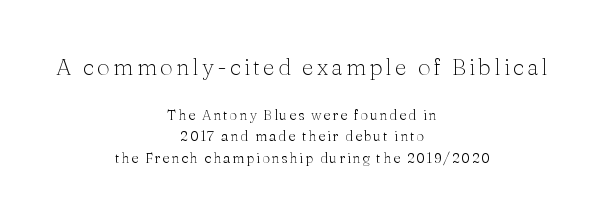
The image shows 23 px text type, upright; set centered, normal line spacing (1.54x), not underlined; the first (top) block is 1.64x larger.
